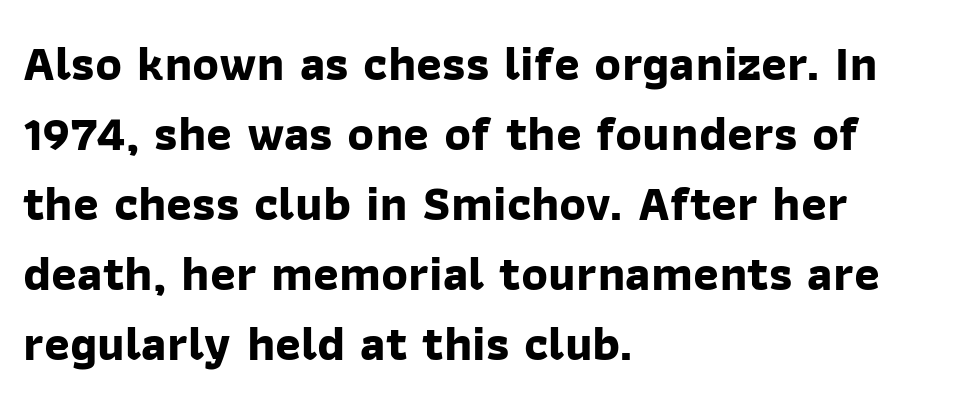
Q: Is the text bold? A: Yes.
Q: Is the typeface a serif or a sans-serif typeface? A: Sans-serif.
Q: Is the text underlined? A: No.
Q: How is the paragraph aligned? A: Left-aligned.
Q: Is the spacing between letters normal or unusually wide? A: Normal.
Q: Is the spacing between lines tight, normal or loose? A: Normal.
Q: Width (condensed, normal, or wide)? A: Normal.
Q: Stroke contrast? A: Low.
Q: x-height? A: Medium.
Q: Monospaced? A: No.
